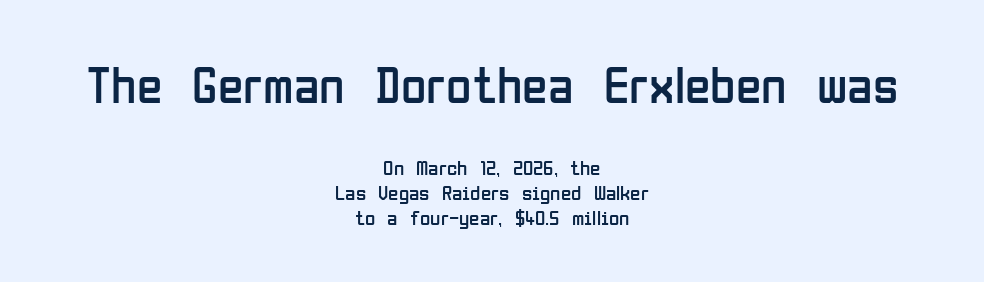
Q: Is the text bold? A: No.
Q: Is the text italic (slanted)? A: No, it is upright.
Q: Is the typeface a serif or a sans-serif typeface? A: Sans-serif.
Q: Is the text underlined? A: No.
Q: How is the paragraph aligned? A: Centered.
Q: Is the spacing between letters normal or unusually wide? A: Normal.
Q: Which block of text is set in a larger size, the first (top) or the second (bottom)? A: The first (top) one.
Q: Width (condensed, normal, or wide)? A: Condensed.
Q: Stroke contrast? A: Low.
Q: x-height? A: Medium.
Q: Monospaced? A: No.
